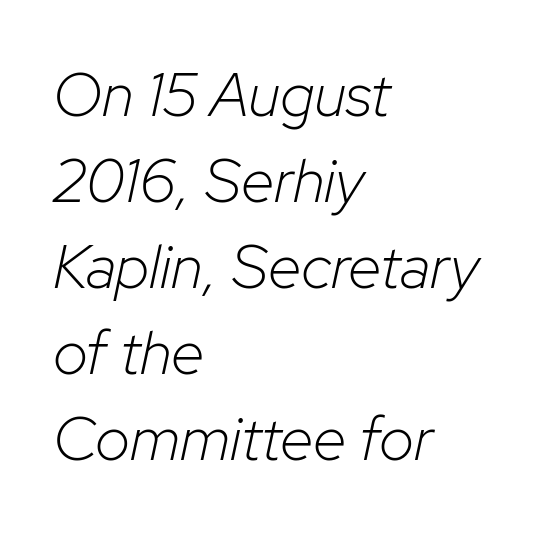
Q: Is the text bold? A: No.
Q: Is the text italic (slanted)? A: Yes, it leans right by about 12 degrees.
Q: Is the text underlined? A: No.
Q: How is the paragraph aligned? A: Left-aligned.
Q: Is the spacing between letters normal or unusually wide? A: Normal.
Q: Is the spacing between lines tight, normal or loose? A: Normal.
Q: Width (condensed, normal, or wide)? A: Normal.
Q: Stroke contrast? A: Low.
Q: x-height? A: Medium.
Q: Monospaced? A: No.
